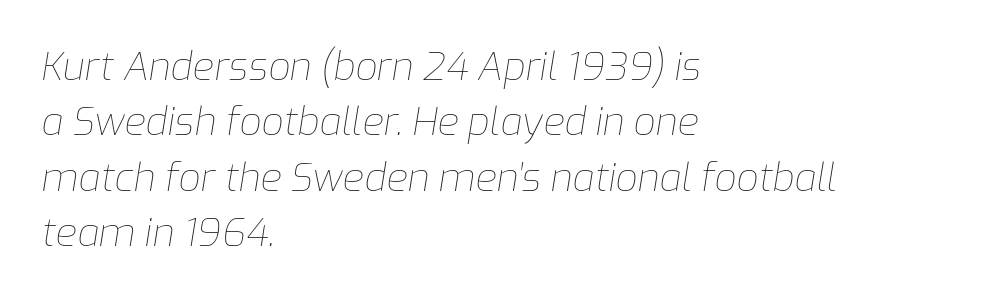
Q: Is the text bold? A: No.
Q: Is the text italic (slanted)? A: Yes, it leans right by about 9 degrees.
Q: Is the text underlined? A: No.
Q: How is the paragraph aligned? A: Left-aligned.
Q: Is the spacing between letters normal or unusually wide? A: Normal.
Q: Is the spacing between lines tight, normal or loose? A: Normal.
Q: Width (condensed, normal, or wide)? A: Normal.
Q: Stroke contrast? A: Low.
Q: x-height? A: Medium.
Q: Monospaced? A: No.
